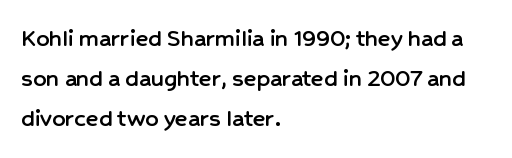
Q: Is the text italic (slanted)? A: No, it is upright.
Q: Is the text underlined? A: No.
Q: How is the paragraph aligned? A: Left-aligned.
Q: Is the spacing between letters normal or unusually wide? A: Normal.
Q: Is the spacing between lines tight, normal or loose? A: Normal.
